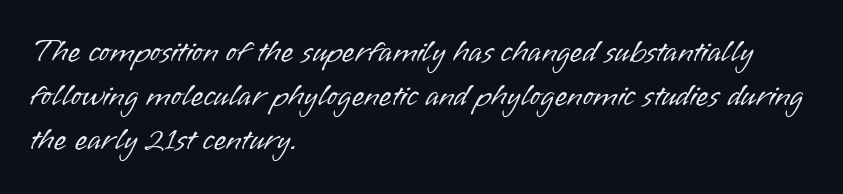
Q: Is the text bold? A: No.
Q: Is the text italic (slanted)? A: Yes.
Q: Is the typeface a serif or a sans-serif typeface? A: Sans-serif.
Q: Is the text underlined? A: No.
Q: How is the paragraph aligned? A: Left-aligned.
Q: Is the spacing between letters normal or unusually wide? A: Normal.
Q: Is the spacing between lines tight, normal or loose? A: Normal.
Q: Width (condensed, normal, or wide)? A: Normal.
Q: Stroke contrast? A: Low.
Q: x-height? A: Small.
Q: Monospaced? A: No.
